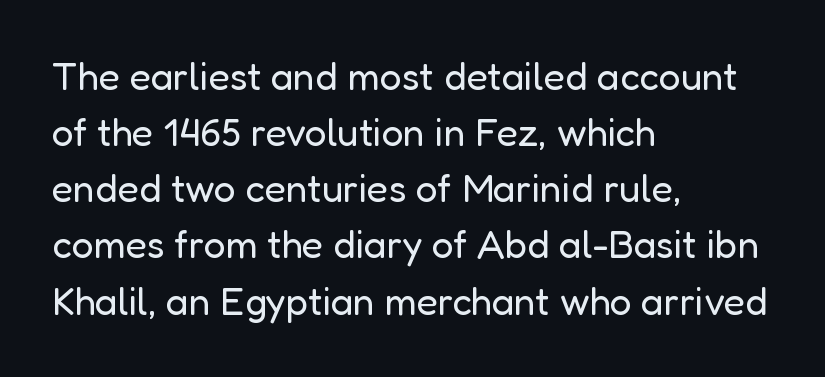
{"serif": "no", "italic": "no", "bold": "no", "weight": "regular", "width": "normal", "stroke_contrast": "low", "x_height": "medium", "monospaced": "no", "underline": "no", "align": "left", "line_spacing": "normal", "line_spacing_ratio": 1.44, "letter_spacing": "normal", "letter_spacing_em": 0.0, "glyph_px": 39}
